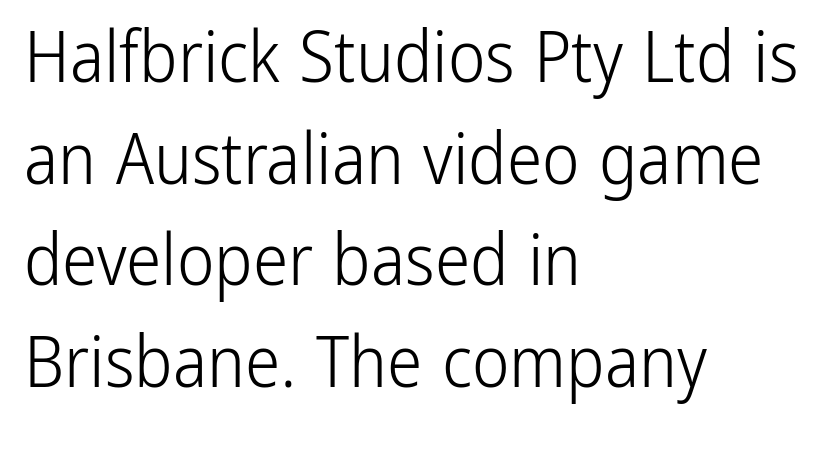
Q: Is the text bold? A: No.
Q: Is the text italic (slanted)? A: No, it is upright.
Q: Is the typeface a serif or a sans-serif typeface? A: Sans-serif.
Q: Is the text underlined? A: No.
Q: How is the paragraph aligned? A: Left-aligned.
Q: Is the spacing between letters normal or unusually wide? A: Normal.
Q: Is the spacing between lines tight, normal or loose? A: Normal.
Q: Width (condensed, normal, or wide)? A: Condensed.
Q: Stroke contrast? A: Low.
Q: x-height? A: Medium.
Q: Monospaced? A: No.
